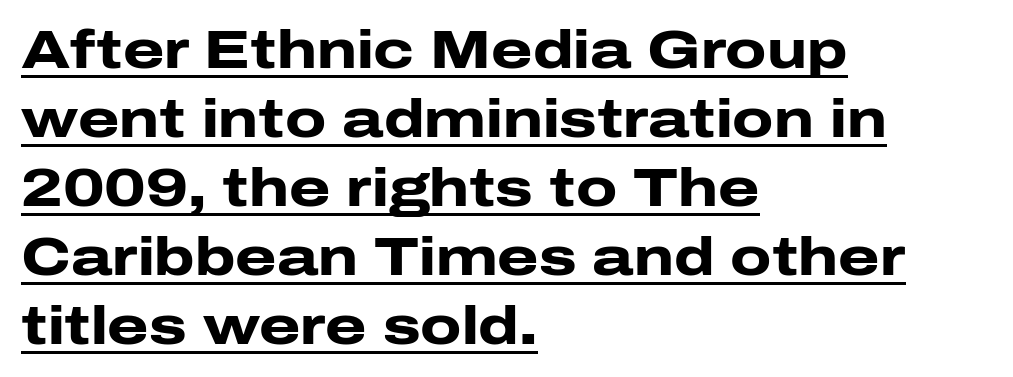
Q: Is the text bold? A: Yes.
Q: Is the text italic (slanted)? A: No, it is upright.
Q: Is the typeface a serif or a sans-serif typeface? A: Sans-serif.
Q: Is the text underlined? A: Yes.
Q: How is the paragraph aligned? A: Left-aligned.
Q: Is the spacing between letters normal or unusually wide? A: Normal.
Q: Is the spacing between lines tight, normal or loose? A: Normal.
Q: Width (condensed, normal, or wide)? A: Wide.
Q: Stroke contrast? A: Low.
Q: x-height? A: Medium.
Q: Monospaced? A: No.
